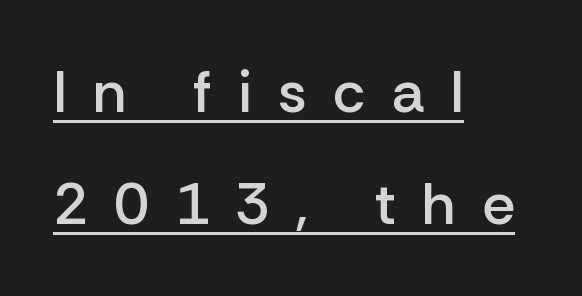
Q: Is the text bold? A: Semi-bold.
Q: Is the text italic (slanted)? A: No, it is upright.
Q: Is the typeface a serif or a sans-serif typeface? A: Sans-serif.
Q: Is the text underlined? A: Yes.
Q: How is the paragraph aligned? A: Left-aligned.
Q: Is the spacing between letters normal or unusually wide? A: Unusually wide.
Q: Width (condensed, normal, or wide)? A: Normal.
Q: Stroke contrast? A: Low.
Q: x-height? A: Medium.
Q: Monospaced? A: No.
